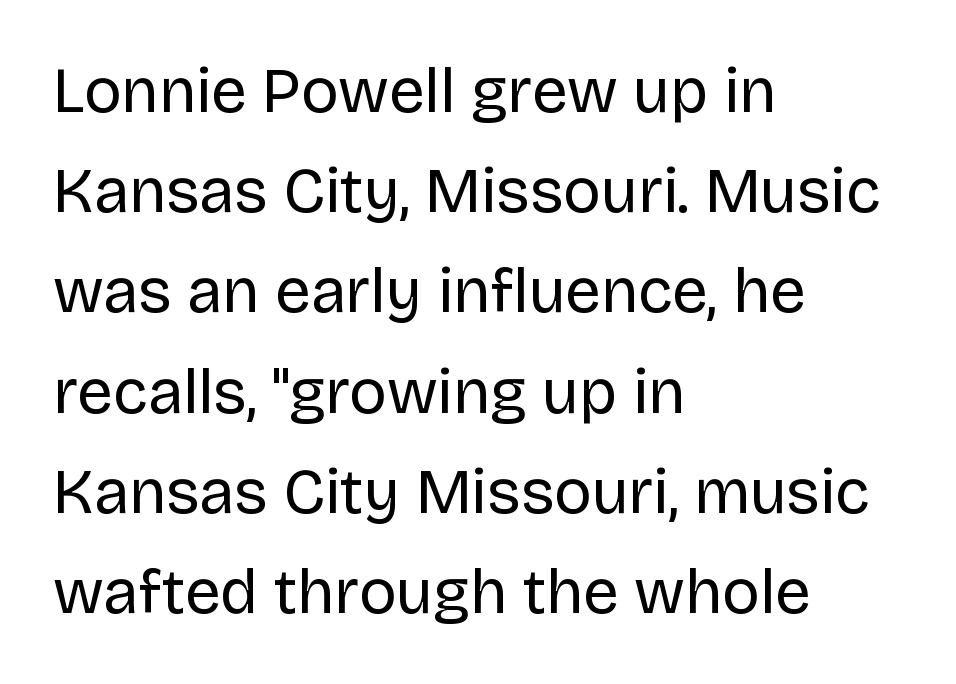
{"serif": "no", "italic": "no", "bold": "no", "weight": "regular", "width": "normal", "stroke_contrast": "low", "x_height": "large", "monospaced": "no", "underline": "no", "align": "left", "line_spacing": "normal", "line_spacing_ratio": 1.59, "letter_spacing": "normal", "letter_spacing_em": 0.0, "glyph_px": 63}
